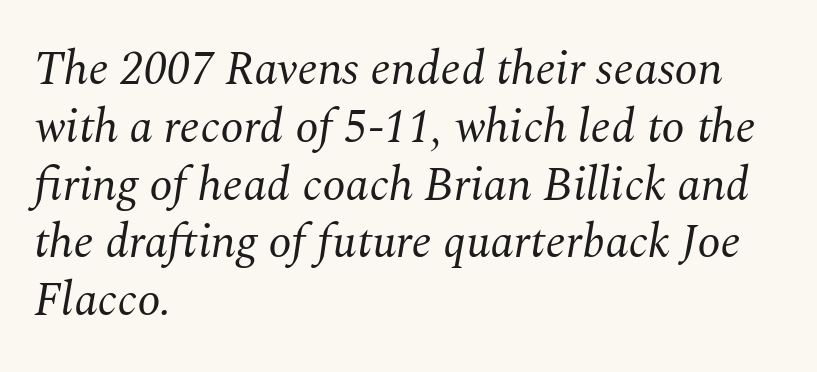
Q: Is the text bold? A: No.
Q: Is the text italic (slanted)? A: Yes, it leans right by about 10 degrees.
Q: Is the typeface a serif or a sans-serif typeface? A: Serif.
Q: Is the text underlined? A: No.
Q: How is the paragraph aligned? A: Left-aligned.
Q: Is the spacing between letters normal or unusually wide? A: Normal.
Q: Width (condensed, normal, or wide)? A: Normal.
Q: Stroke contrast? A: Medium.
Q: x-height? A: Medium.
Q: Monospaced? A: No.
